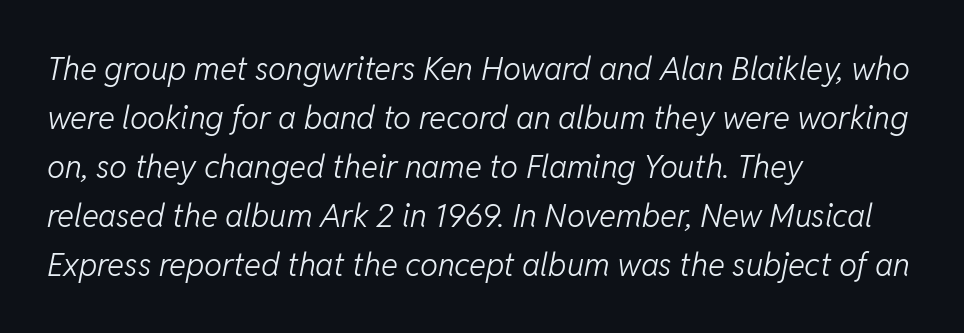
The image shows 32 px light type, italic (leaning right); set left-aligned, normal line spacing (1.53x), normal letter spacing, not underlined; low stroke contrast and a medium x-height.
